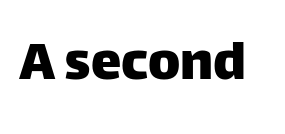
The image shows 61 px sans-serif type, upright; set normal letter spacing, not underlined; low stroke contrast and a large x-height.
